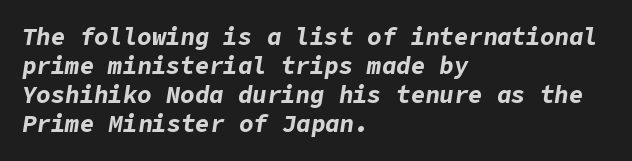
The image shows 24 px bold type, italic (leaning right); set left-aligned, line spacing 1.21x, normal letter spacing, not underlined.
